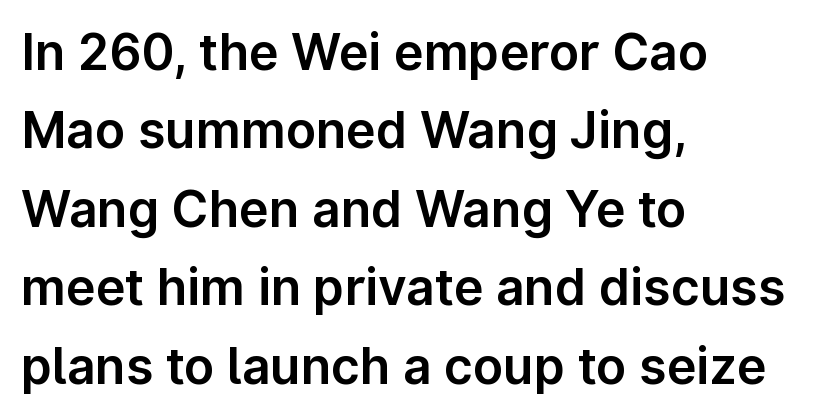
Posture: straight, roman, zero tilt. Note the varied advance widths — an 'i' is clearly narrower than an 'm'. Quick note: interline space is typical. The passage shown is not underscored anywhere. A student would call this left alignment; a typographer would say flush left, rag right.
